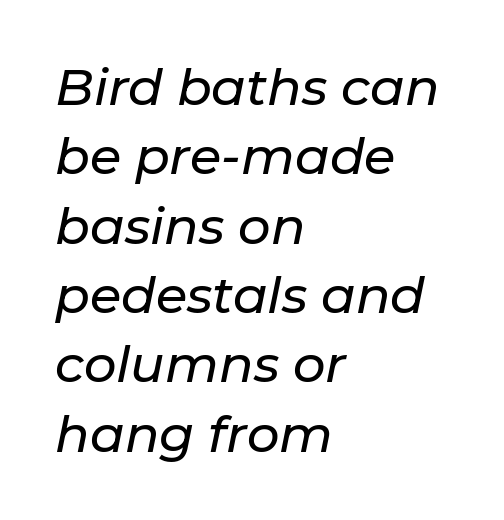
Q: Is the text italic (slanted)? A: Yes, it leans right by about 11 degrees.
Q: Is the text underlined? A: No.
Q: How is the paragraph aligned? A: Left-aligned.
Q: Is the spacing between letters normal or unusually wide? A: Normal.
Q: Is the spacing between lines tight, normal or loose? A: Normal.
Q: Width (condensed, normal, or wide)? A: Normal.
Q: Stroke contrast? A: Low.
Q: x-height? A: Medium.
Q: Monospaced? A: No.
